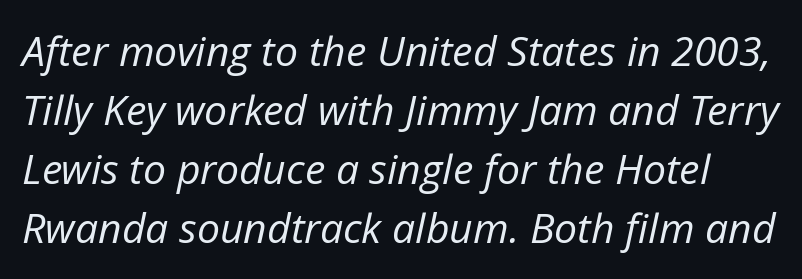
The image shows 41 px regular-weight type, italic (leaning right); set normal line spacing (1.44x), normal letter spacing, not underlined; low stroke contrast and a medium x-height.
